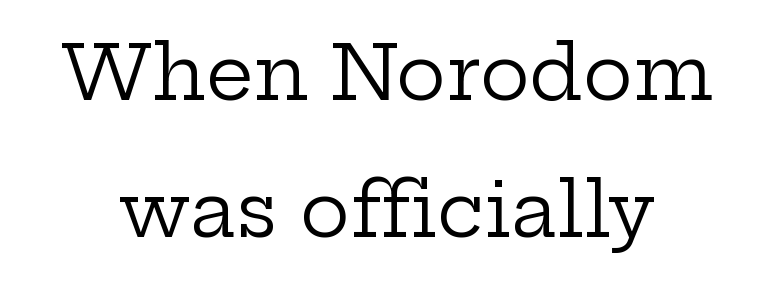
Q: Is the text bold? A: No.
Q: Is the text italic (slanted)? A: No, it is upright.
Q: Is the typeface a serif or a sans-serif typeface? A: Serif.
Q: Is the text underlined? A: No.
Q: Is the spacing between letters normal or unusually wide? A: Normal.
Q: Width (condensed, normal, or wide)? A: Wide.
Q: Stroke contrast? A: Low.
Q: x-height? A: Medium.
Q: Monospaced? A: No.
